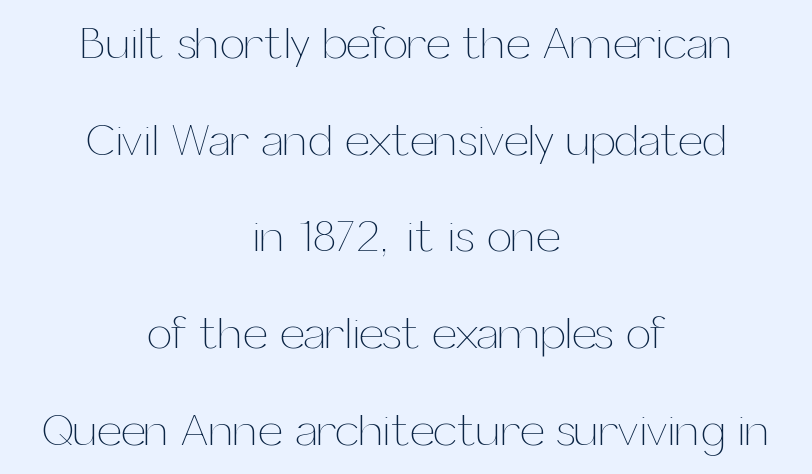
{"italic": "no", "bold": "no", "weight": "thin", "width": "normal", "stroke_contrast": "medium", "x_height": "medium", "monospaced": "no", "underline": "no", "align": "center", "line_spacing": "loose", "line_spacing_ratio": 2.15, "letter_spacing": "normal", "letter_spacing_em": 0.0, "glyph_px": 45}
